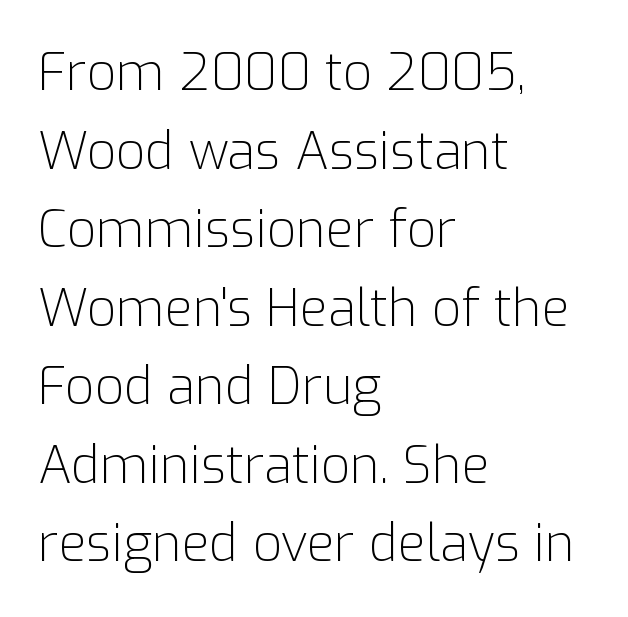
The image shows 51 px light sans-serif type, upright; set left-aligned, normal line spacing (1.54x), normal letter spacing, not underlined; low stroke contrast and a medium x-height.
